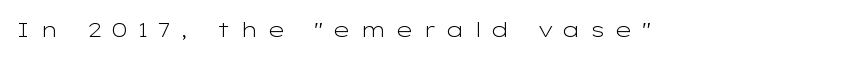
The image shows 21 px text type, upright; set unusually wide letter spacing (+0.44 em), not underlined.
